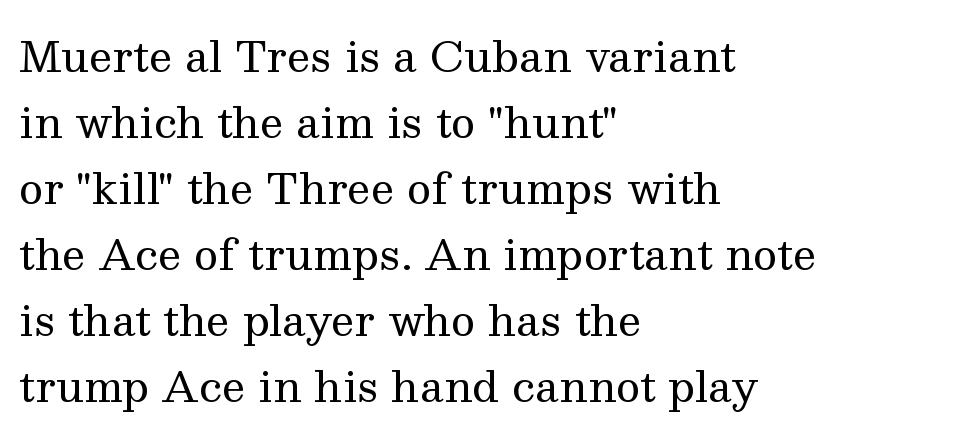
A typesetter would call this proportional, since set widths differ per character. Is there much room between lines? A standard amount, neither cramped nor airy. The cut favours lightness, reaching ordinary text weight at its darkest. Nope, not italic — everything's standing straight.
